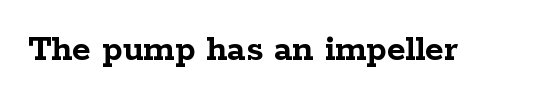
The image shows 38 px semibold, wide serif type, upright; set normal letter spacing, not underlined; low stroke contrast and a medium x-height.
